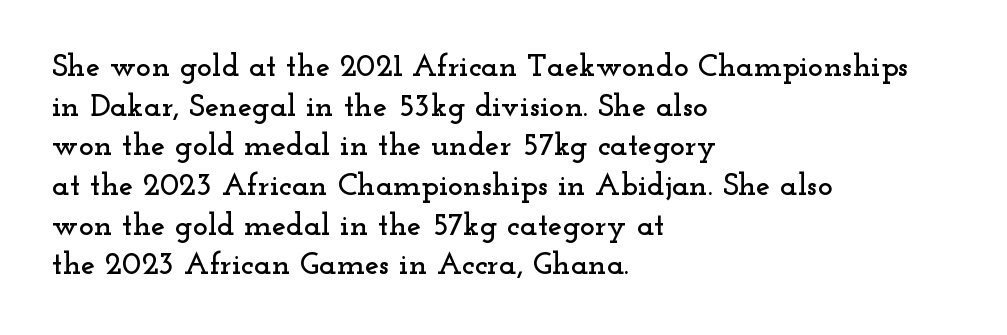
The image shows 32 px wide serif type, upright; set left-aligned, line spacing 1.24x, normal letter spacing, not underlined; low stroke contrast and a small x-height.
